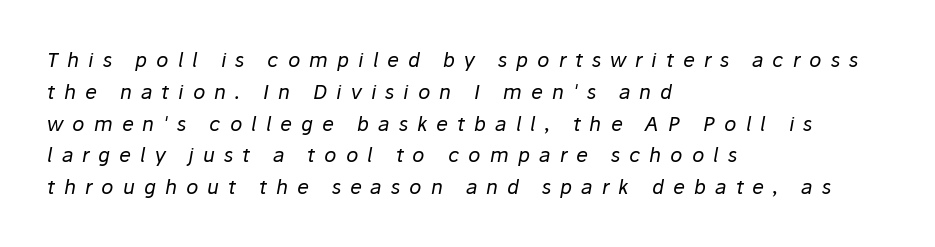
Q: Is the text bold? A: No.
Q: Is the text italic (slanted)? A: Yes, it leans right by about 10 degrees.
Q: Is the text underlined? A: No.
Q: How is the paragraph aligned? A: Left-aligned.
Q: Is the spacing between letters normal or unusually wide? A: Unusually wide.
Q: Is the spacing between lines tight, normal or loose? A: Normal.
